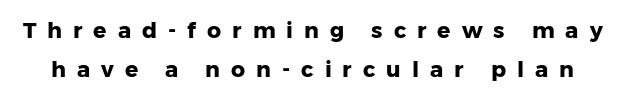
Q: Is the text bold? A: Yes.
Q: Is the text italic (slanted)? A: No, it is upright.
Q: Is the text underlined? A: No.
Q: Is the spacing between letters normal or unusually wide? A: Unusually wide.
